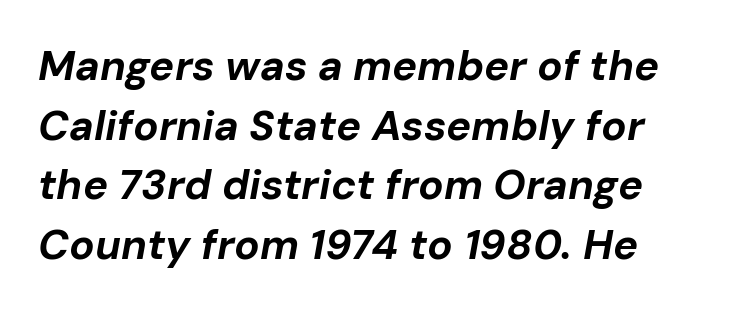
The gaps between neighbouring characters are ordinary and unremarkable. Designer's note — italics engaged. A clean baseline with only descenders dipping below it. Heft: maximum for text — a bold. This block has exactly the height ordinary leading produces.
